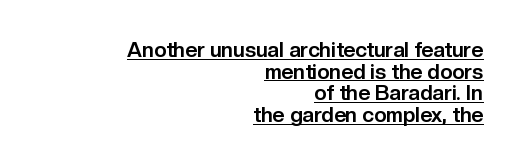
It's the straight-up-and-down kind of type. The text block is weighted toward the right margin, trailing off unevenly leftward. Is the letter spacing exaggerated? No — it looks like the ordinary default. One glance says dense: line gaps are narrower than usual. Chunky letters — that's bold for sure.
